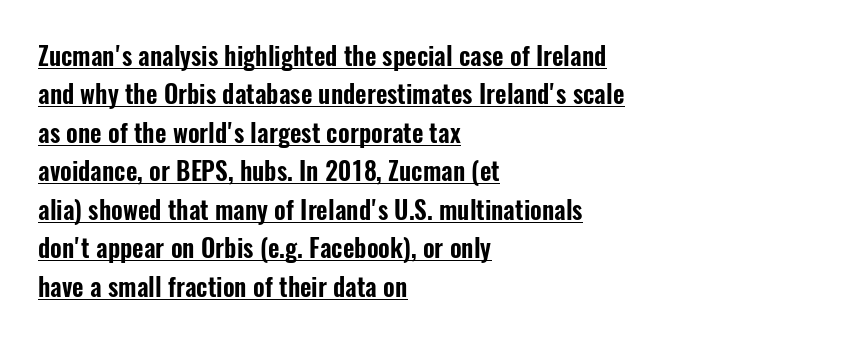
Q: Is the text italic (slanted)? A: No, it is upright.
Q: Is the text underlined? A: Yes.
Q: How is the paragraph aligned? A: Left-aligned.
Q: Is the spacing between letters normal or unusually wide? A: Normal.
Q: Is the spacing between lines tight, normal or loose? A: Normal.
